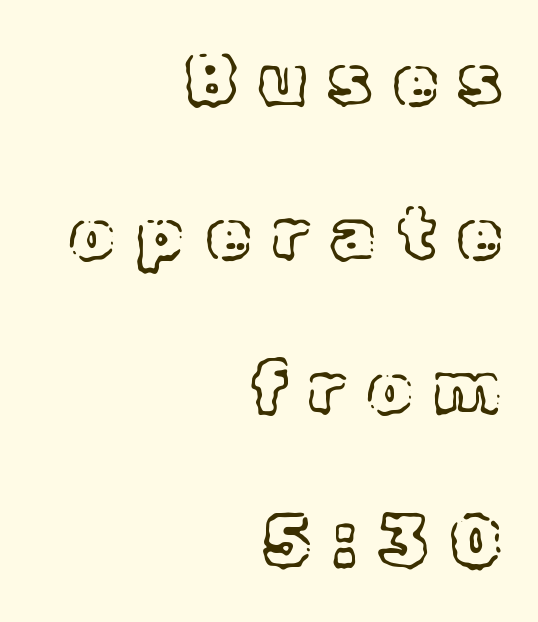
The image shows 71 px text type, upright; set right-aligned, loose line spacing (2.17x), unusually wide letter spacing (+0.31 em), not underlined; a medium x-height.
